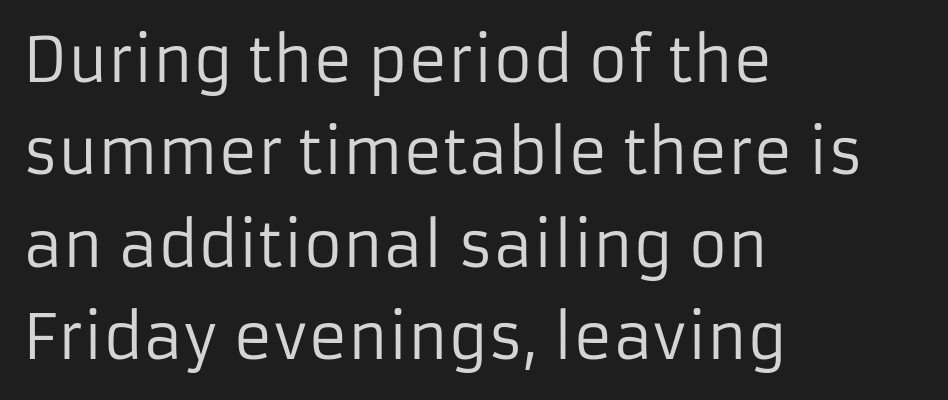
The image shows 60 px regular-weight sans-serif type, upright; set left-aligned, normal line spacing (1.54x), normal letter spacing, not underlined; low stroke contrast and a medium x-height.
